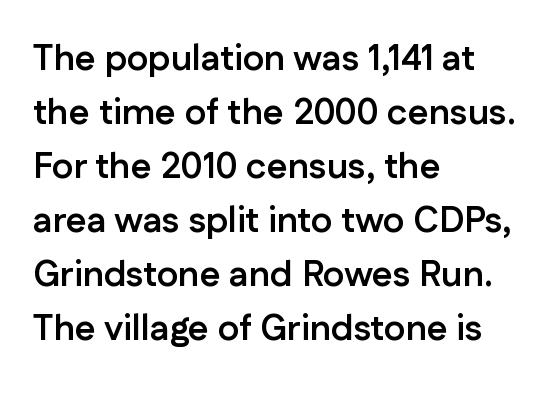
Q: Is the text bold? A: Yes.
Q: Is the text italic (slanted)? A: No, it is upright.
Q: Is the typeface a serif or a sans-serif typeface? A: Sans-serif.
Q: Is the text underlined? A: No.
Q: How is the paragraph aligned? A: Left-aligned.
Q: Is the spacing between letters normal or unusually wide? A: Normal.
Q: Is the spacing between lines tight, normal or loose? A: Normal.
Q: Width (condensed, normal, or wide)? A: Normal.
Q: Stroke contrast? A: Low.
Q: x-height? A: Medium.
Q: Monospaced? A: No.
